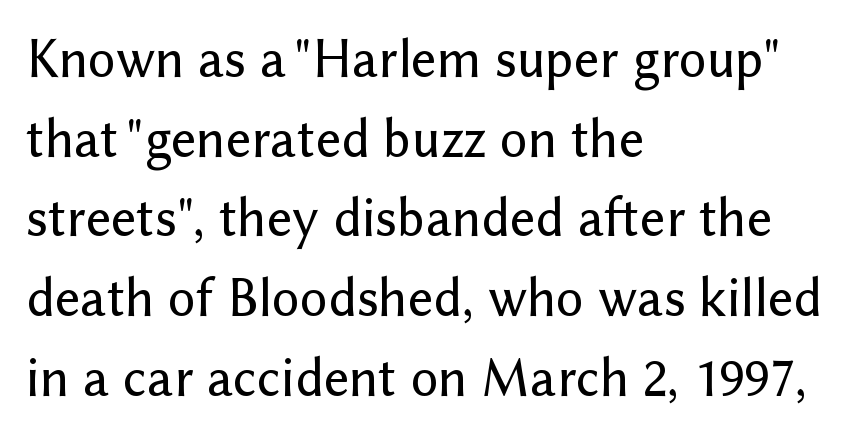
This is roman type, the default non-slanted kind. This sample uses a sans-serif face. The space beneath each line is pristine and unruled. The horizontal fit of the characters is conventional and even.
